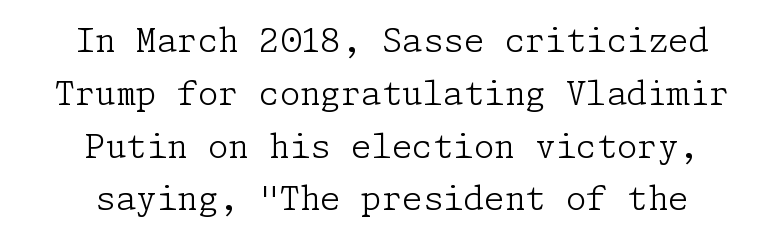
The image shows 33 px light serif type, upright; set centered, normal line spacing (1.6x), normal letter spacing, not underlined; low stroke contrast and a medium x-height.
